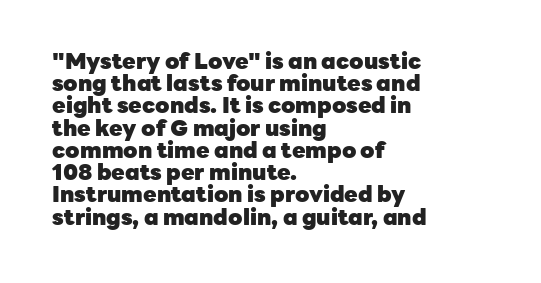
{"italic": "no", "bold": "yes", "underline": "no", "align": "left", "line_spacing": "tight", "line_spacing_ratio": 1.01, "letter_spacing": "normal", "letter_spacing_em": 0.0, "glyph_px": 22}
